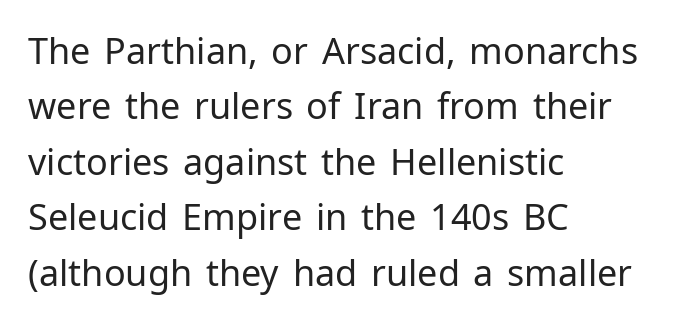
Q: Is the text bold? A: No.
Q: Is the text italic (slanted)? A: No, it is upright.
Q: Is the typeface a serif or a sans-serif typeface? A: Sans-serif.
Q: Is the text underlined? A: No.
Q: How is the paragraph aligned? A: Left-aligned.
Q: Is the spacing between letters normal or unusually wide? A: Normal.
Q: Is the spacing between lines tight, normal or loose? A: Normal.
Q: Width (condensed, normal, or wide)? A: Normal.
Q: Stroke contrast? A: Low.
Q: x-height? A: Medium.
Q: Monospaced? A: No.
